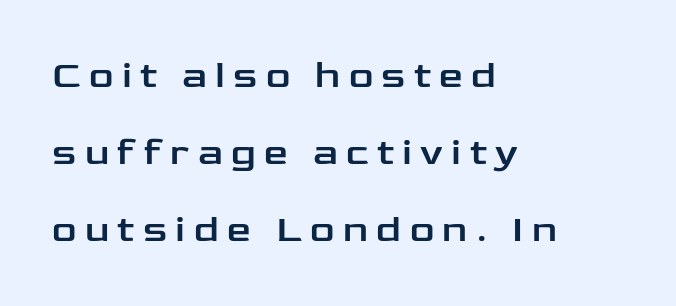
Q: Is the text italic (slanted)? A: No, it is upright.
Q: Is the typeface a serif or a sans-serif typeface? A: Sans-serif.
Q: Is the text underlined? A: No.
Q: How is the paragraph aligned? A: Left-aligned.
Q: Is the spacing between letters normal or unusually wide? A: Unusually wide.
Q: Is the spacing between lines tight, normal or loose? A: Loose.
Q: Width (condensed, normal, or wide)? A: Wide.
Q: Stroke contrast? A: Low.
Q: x-height? A: Medium.
Q: Monospaced? A: No.
